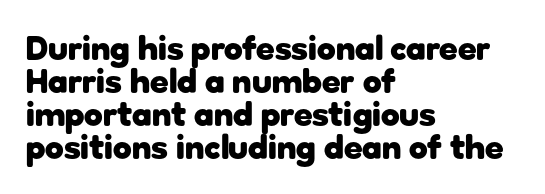
Vertically, the passage feels compressed, each row crowding the next. How are the letters spaced? Ordinarily, with no added tracking. Descenders are the only things crossing below the line. The lettering holds an erect, upright posture throughout. Every letter is thick-stroked: bold, no question.
